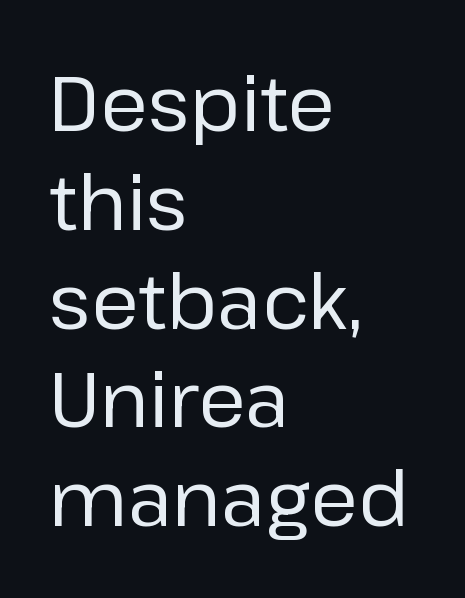
The image shows 76 px regular-weight sans-serif type, upright; set left-aligned, normal line spacing (1.3x), normal letter spacing, not underlined; low stroke contrast and a medium x-height.
